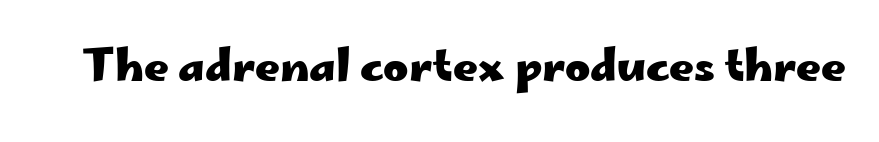
The space beneath each line is pristine and unruled. Spacing verdict: proportional, widths tailored to each character. Notice how the stems are strictly vertical — no italics here. Regarding serifs, this sample does without them. Emphasis by weight is at full strength: bold.
